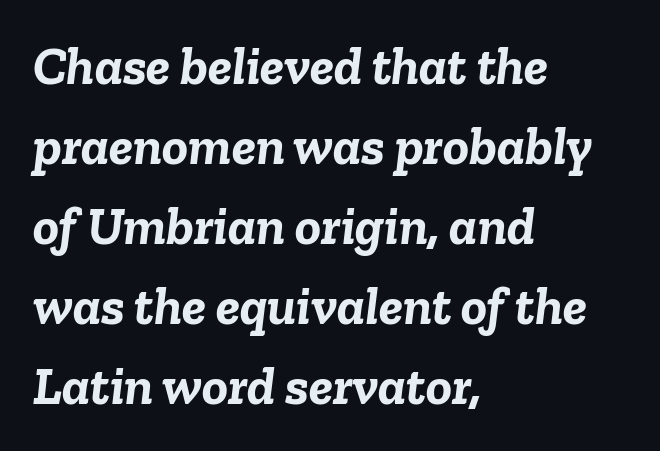
{"italic": "yes", "lean": "right", "slant_degrees": 6, "bold": "yes", "weight": "semibold", "width": "normal", "stroke_contrast": "low", "x_height": "medium", "monospaced": "no", "underline": "no", "align": "left", "line_spacing": "normal", "line_spacing_ratio": 1.48, "letter_spacing": "normal", "letter_spacing_em": 0.0, "glyph_px": 54}
